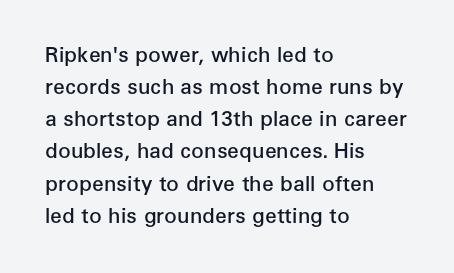
Regular leading. This sample is left-justified, so line endings fall wherever the words run out. Honestly, the letter spacing is just normal — you wouldn't notice it. The glyphs are unaccompanied by any horizontal stroke below them. Every letter is mildly thick-stroked: semibold rather than bold.
